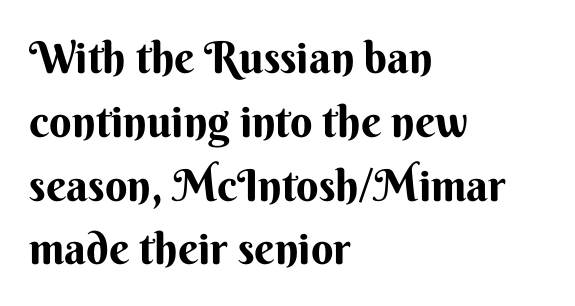
{"serif": "no", "italic": "no", "bold": "yes", "weight": "bold", "width": "normal", "stroke_contrast": "medium", "x_height": "small", "monospaced": "no", "underline": "no", "align": "left", "line_spacing": "normal", "line_spacing_ratio": 1.45, "letter_spacing": "normal", "letter_spacing_em": 0.0, "glyph_px": 44}
